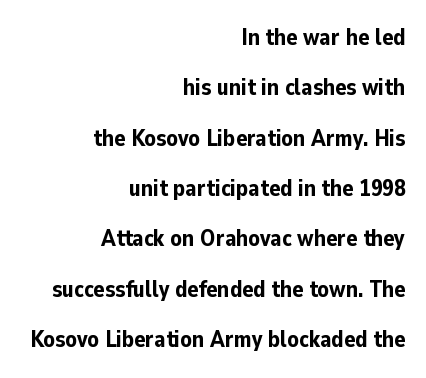
{"italic": "no", "bold": "yes", "underline": "no", "align": "right", "line_spacing": "loose", "line_spacing_ratio": 2.19, "letter_spacing": "normal", "letter_spacing_em": 0.0, "glyph_px": 23}
